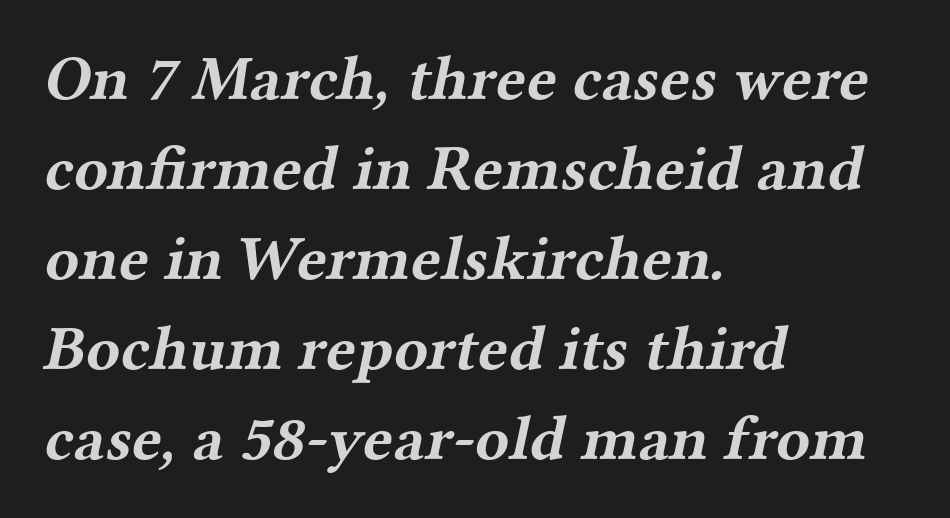
Q: Is the text bold? A: Yes.
Q: Is the typeface a serif or a sans-serif typeface? A: Serif.
Q: Is the text underlined? A: No.
Q: How is the paragraph aligned? A: Left-aligned.
Q: Is the spacing between letters normal or unusually wide? A: Normal.
Q: Is the spacing between lines tight, normal or loose? A: Normal.
Q: Width (condensed, normal, or wide)? A: Wide.
Q: Stroke contrast? A: Medium.
Q: x-height? A: Medium.
Q: Monospaced? A: No.
